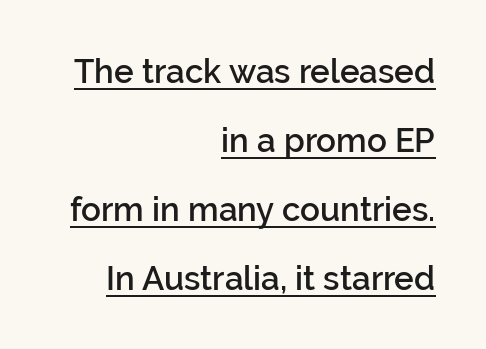
The image shows 33 px semibold sans-serif type, upright; set right-aligned, loose line spacing (2.09x), normal letter spacing, underlined; low stroke contrast and a medium x-height.
